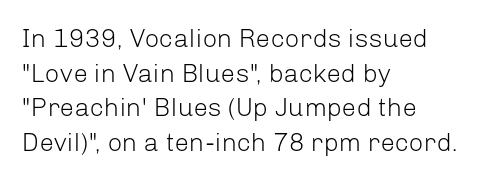
The image shows 26 px text type, upright; set left-aligned, normal line spacing (1.33x), normal letter spacing, not underlined.
